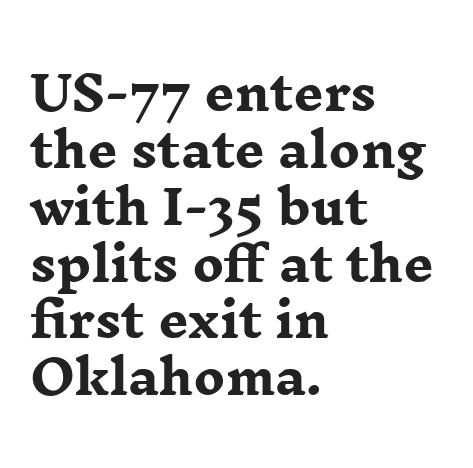
{"serif": "yes", "italic": "no", "bold": "yes", "weight": "heavy", "width": "wide", "stroke_contrast": "low", "x_height": "medium", "monospaced": "no", "underline": "no", "align": "left", "line_spacing_ratio": 1.21, "letter_spacing": "normal", "letter_spacing_em": 0.0, "glyph_px": 47}
